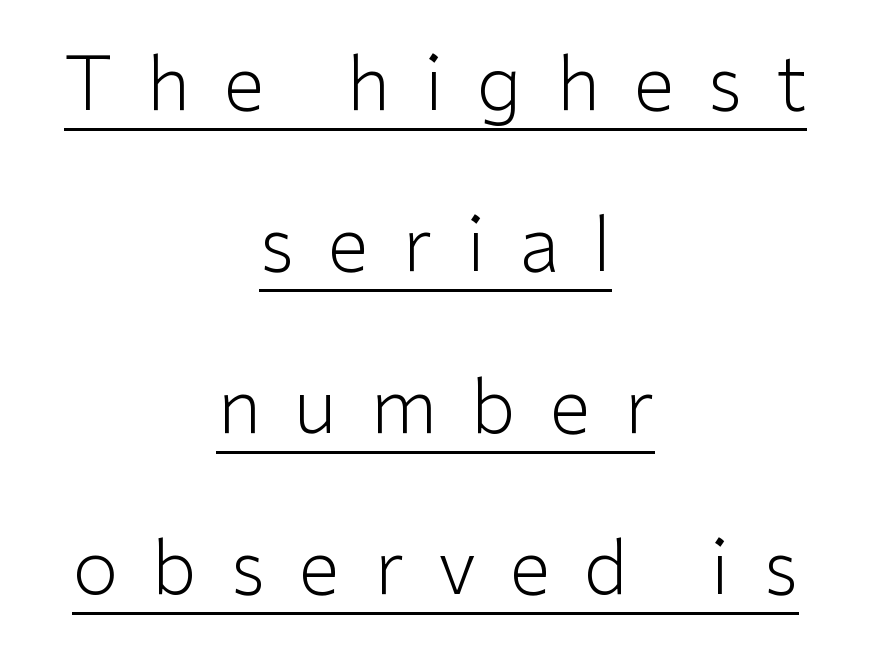
{"serif": "no", "italic": "no", "bold": "no", "weight": "light", "width": "normal", "stroke_contrast": "low", "x_height": "medium", "monospaced": "no", "underline": "yes", "align": "center", "line_spacing": "loose", "line_spacing_ratio": 2.18, "letter_spacing": "wide", "letter_spacing_em": 0.46, "glyph_px": 74}
